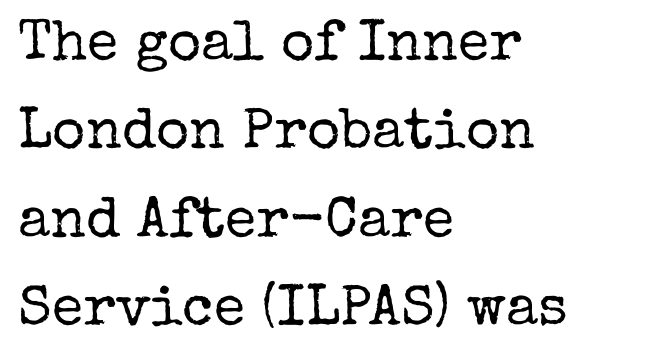
This is the regular roman posture of the typeface. Interline gaps are of average width in this sample. Observe the serifs anchoring each vertical stroke in this sample. Varying glyph widths throughout — classic text-font behaviour. The strokes are not fattened; the text isn't bold. Students, note that the glyphs here touch the page at normal intervals.
